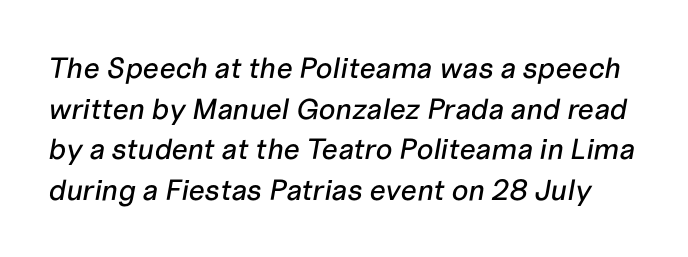
{"italic": "yes", "lean": "right", "slant_degrees": 10, "width": "normal", "stroke_contrast": "low", "x_height": "medium", "monospaced": "no", "underline": "no", "line_spacing": "normal", "line_spacing_ratio": 1.4, "letter_spacing": "normal", "letter_spacing_em": 0.0, "glyph_px": 29}
